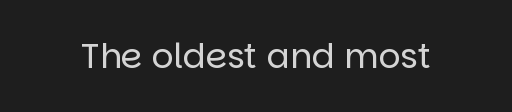
{"serif": "no", "italic": "no", "bold": "no", "weight": "regular", "width": "normal", "stroke_contrast": "low", "x_height": "large", "monospaced": "no", "underline": "no", "letter_spacing": "normal", "letter_spacing_em": 0.0, "glyph_px": 34}
